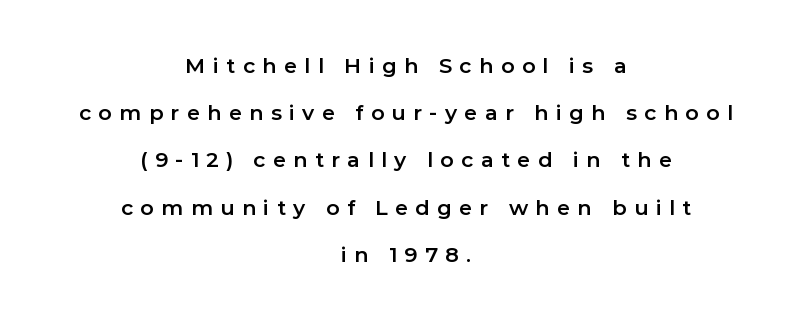
Students, note that the glyphs here are deliberately spaced far apart. Is there much room between lines? Yes — plenty of vertical air separates them. Quick note: underline off. Leftover space on each line is divided equally before and after the words.
